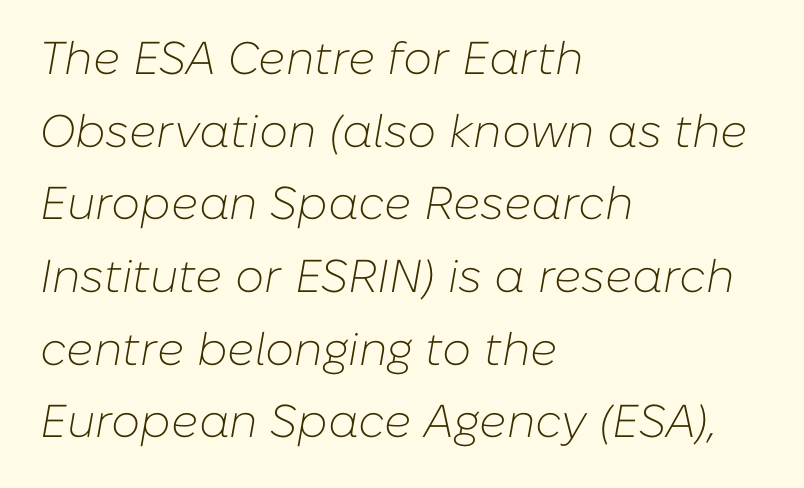
Q: Is the text bold? A: No.
Q: Is the text italic (slanted)? A: Yes, it leans right by about 10 degrees.
Q: Is the text underlined? A: No.
Q: How is the paragraph aligned? A: Left-aligned.
Q: Is the spacing between letters normal or unusually wide? A: Normal.
Q: Is the spacing between lines tight, normal or loose? A: Normal.
Q: Width (condensed, normal, or wide)? A: Normal.
Q: Stroke contrast? A: Low.
Q: x-height? A: Medium.
Q: Monospaced? A: No.
